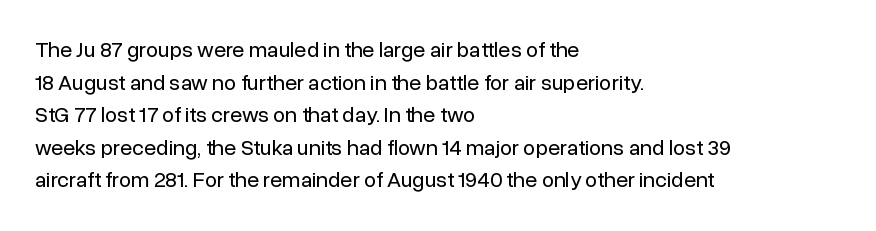
The image shows 22 px text type, upright; set left-aligned, normal line spacing (1.48x), normal letter spacing, not underlined.
